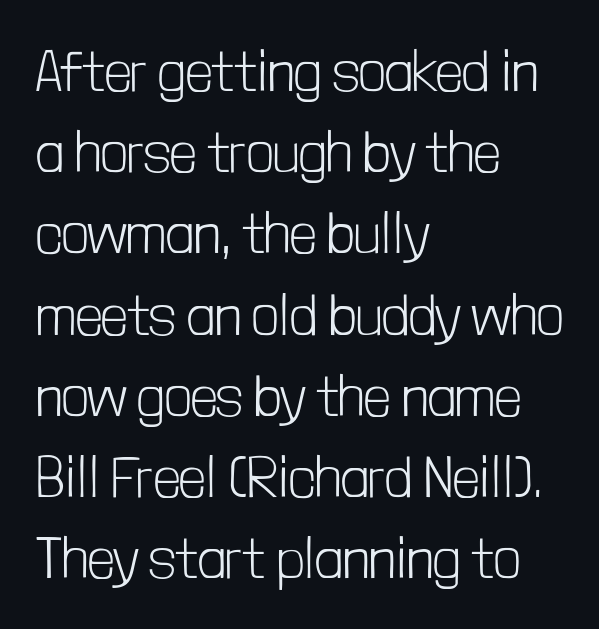
Unmarked baselines from the first word to the last. The tracking reads as untouched default to a designer's eye. Each new line begins a customary step beneath the previous one. Serifs: no, the terminals of the letterforms are clean. The paragraph shown leans on its left margin. Characters remain perfectly vertical along every line.
